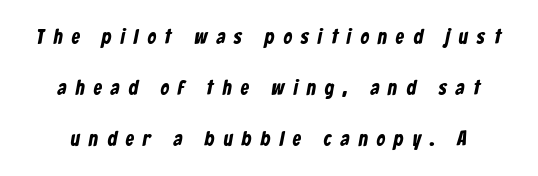
The image shows 21 px bold type; set loose line spacing (2.43x), unusually wide letter spacing (+0.44 em), not underlined.
